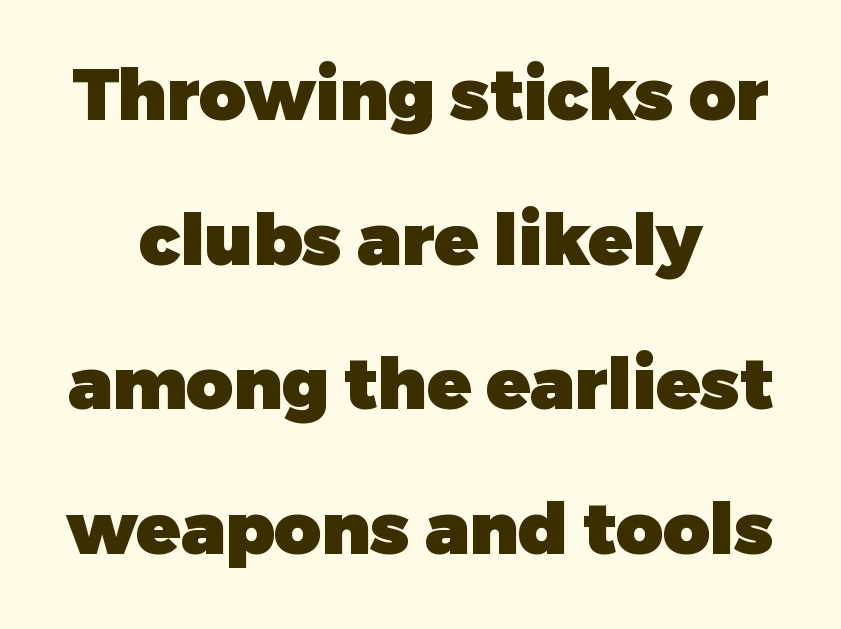
{"serif": "no", "italic": "no", "bold": "yes", "weight": "heavy", "width": "normal", "stroke_contrast": "low", "x_height": "medium", "monospaced": "no", "underline": "no", "align": "center", "line_spacing": "loose", "line_spacing_ratio": 2.01, "letter_spacing": "normal", "letter_spacing_em": 0.0, "glyph_px": 72}
